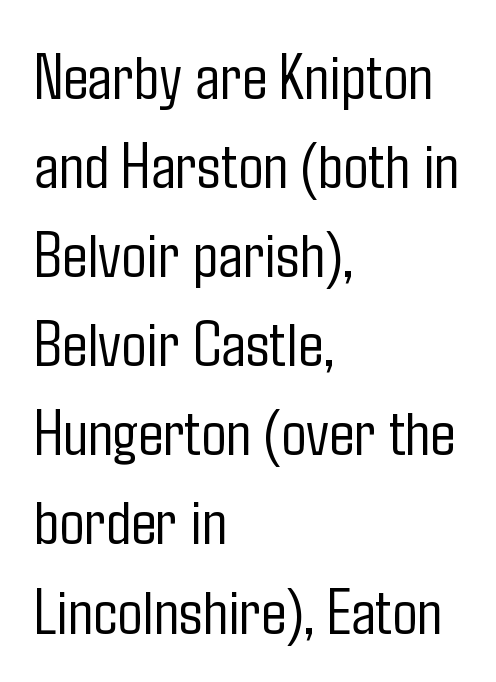
One-word summary of the alignment: left. Nothing unusual about the tracking: characters are spaced as the font intends. Is the stroke heavy? The answer is a plain regular-or-lighter. Words float on clear page, feet unadorned. Leading: standard. What kind of face is this? One without serifs — a sans.
